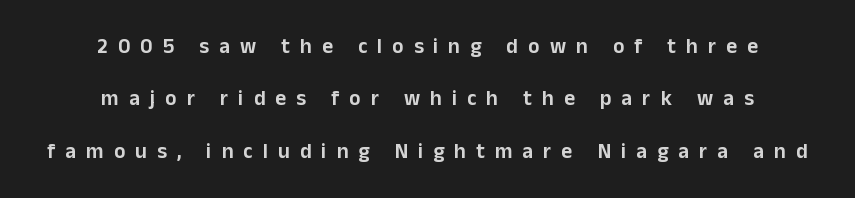
Q: Is the text italic (slanted)? A: No, it is upright.
Q: Is the text underlined? A: No.
Q: How is the paragraph aligned? A: Centered.
Q: Is the spacing between letters normal or unusually wide? A: Unusually wide.
Q: Is the spacing between lines tight, normal or loose? A: Loose.
